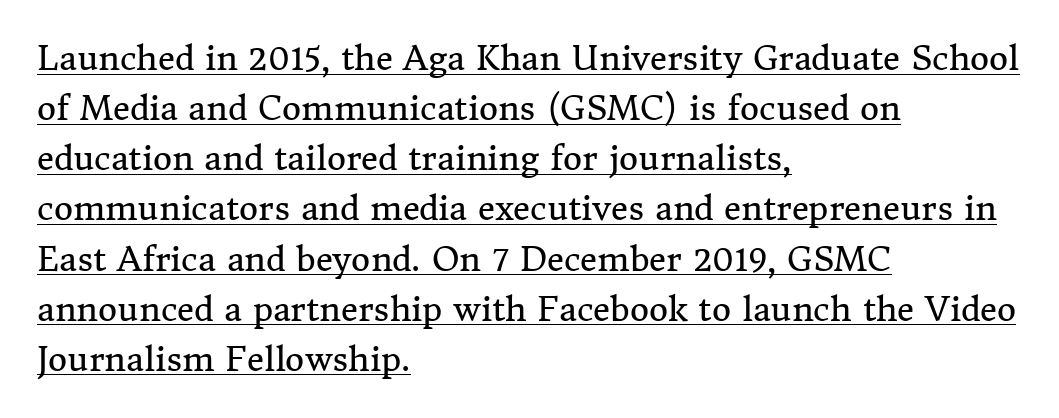
Leading: standard. Proportional: the letters do not fall into vertical columns. Line beginnings align vertically; line endings do not. The passage shown is underscored from start to finish. Letter spacing: default.
